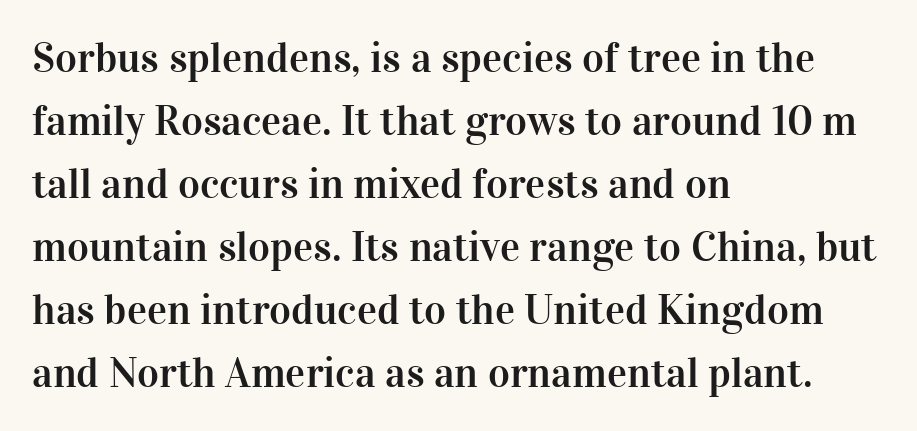
The rag falls on the right side of this text block. The area under the type is left untouched. What kind of face is this? One with serifs. Spacing between characters is what you'd get straight out of the box. The axis of the letterforms is exactly vertical. One glance says typical: line gaps are just what's usual.
